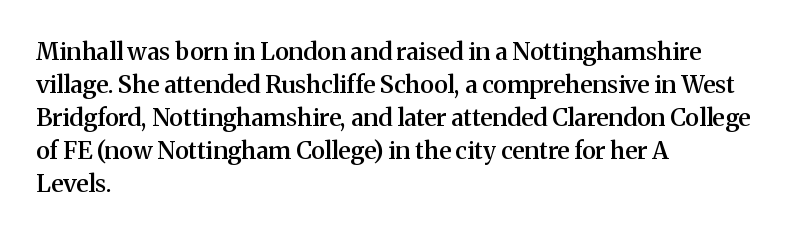
This rendering features lettering with no underline. Firm but not heavy-handed strokes: this text is semibold. Compared with typical body copy, the letter spacing here is the same. This sample is left-justified, so line endings fall wherever the words run out. Normally led — the rows are evenly, conventionally spaced.
